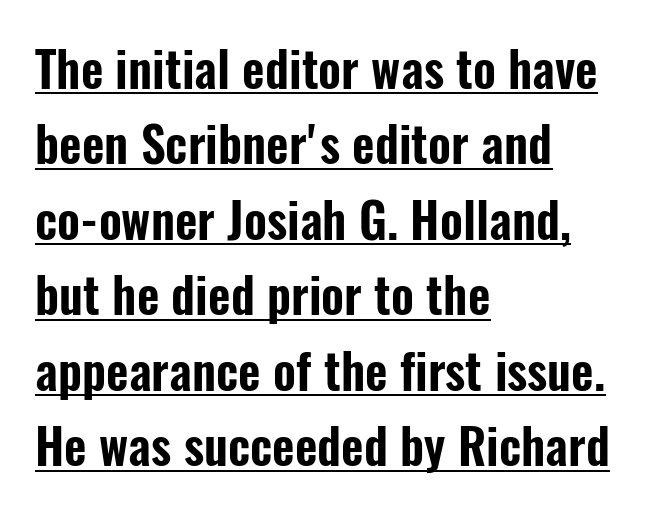
The passage shown is underscored from start to finish. Unlike italic type, these characters show no tilt at all. Whoever set this chose a conventional vertical rhythm. The face used here is proportionally spaced, like ordinary book or web type. Teacher's note: observe the even left margin — that is flush-left alignment. The glyphs in this specimen are sans serif.
